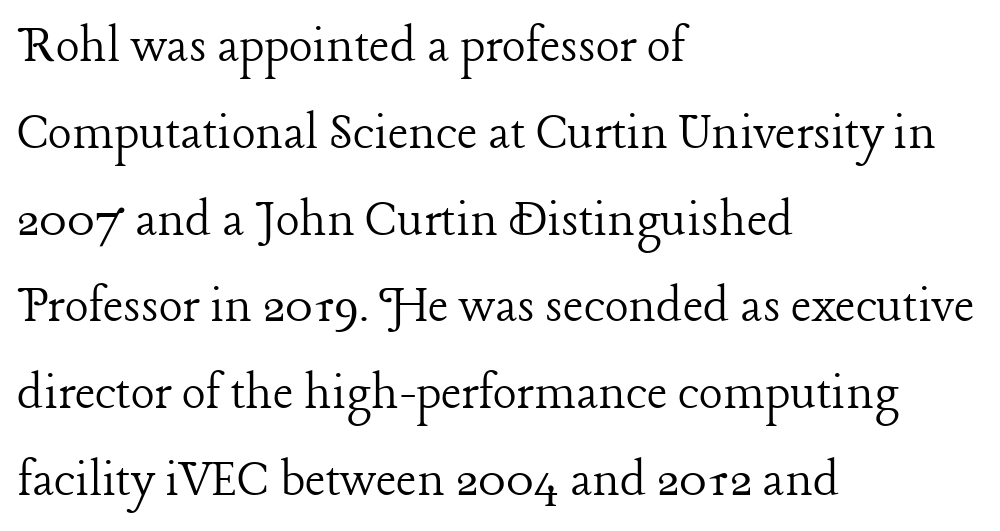
The image shows 56 px light serif type, upright; set left-aligned, normal line spacing (1.55x), normal letter spacing, not underlined; low stroke contrast and a medium x-height.
